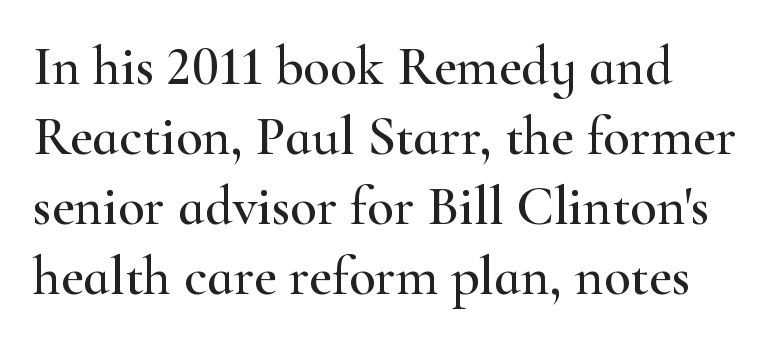
{"serif": "yes", "italic": "no", "width": "wide", "stroke_contrast": "high", "x_height": "small", "monospaced": "no", "underline": "no", "align": "left", "line_spacing": "normal", "line_spacing_ratio": 1.27, "letter_spacing": "normal", "letter_spacing_em": 0.0, "glyph_px": 55}
